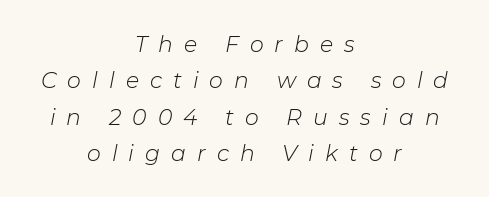
The image shows 22 px text type, italic (leaning right); set centered, normal line spacing (1.65x), unusually wide letter spacing (+0.5 em), not underlined.
